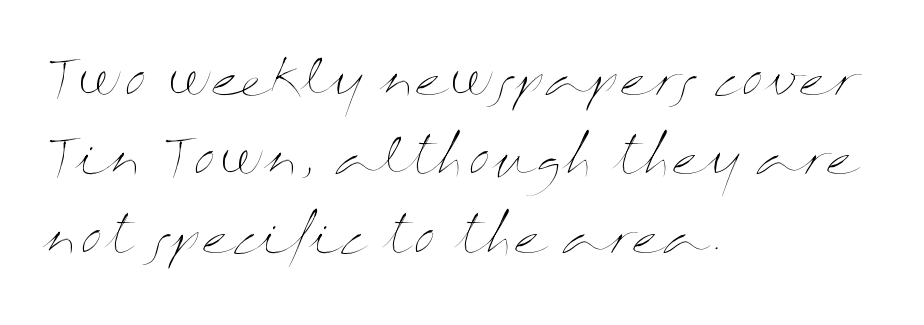
{"bold": "no", "weight": "thin", "width": "wide", "stroke_contrast": "medium", "x_height": "medium", "monospaced": "no", "underline": "no", "align": "left", "line_spacing": "normal", "line_spacing_ratio": 1.58, "letter_spacing": "normal", "letter_spacing_em": 0.0, "glyph_px": 50}
